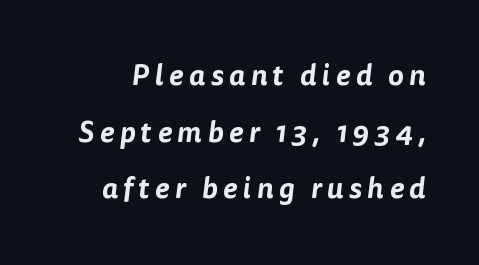
Q: Is the typeface a serif or a sans-serif typeface? A: Sans-serif.
Q: Is the text underlined? A: No.
Q: Is the spacing between lines tight, normal or loose? A: Loose.
Q: Width (condensed, normal, or wide)? A: Normal.
Q: Stroke contrast? A: Low.
Q: x-height? A: Medium.
Q: Monospaced? A: No.
